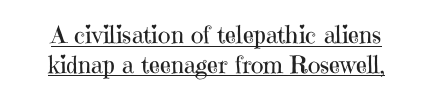
{"italic": "no", "bold": "no", "underline": "yes", "line_spacing_ratio": 1.23, "letter_spacing": "normal", "letter_spacing_em": 0.0, "glyph_px": 24}
